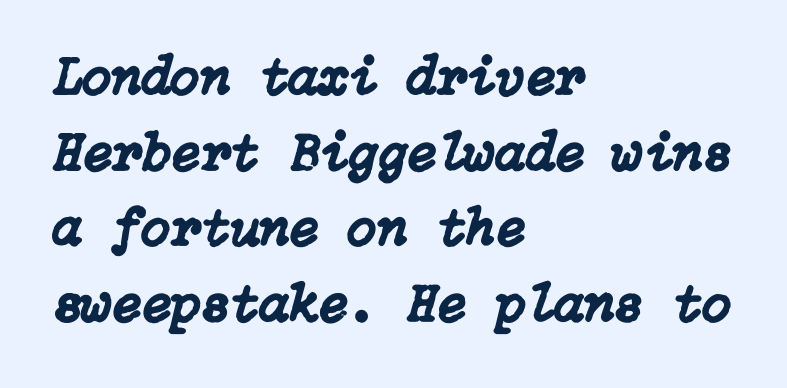
The image shows 54 px text type, italic (leaning right); set left-aligned, normal line spacing (1.4x), normal letter spacing, not underlined; low stroke contrast and a medium x-height.
